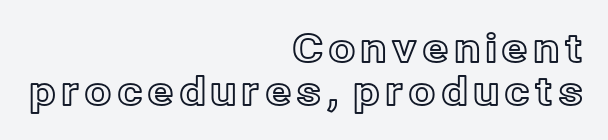
The image shows 39 px text type, upright; set right-aligned, tight line spacing (1.09x), not underlined; a medium x-height.
